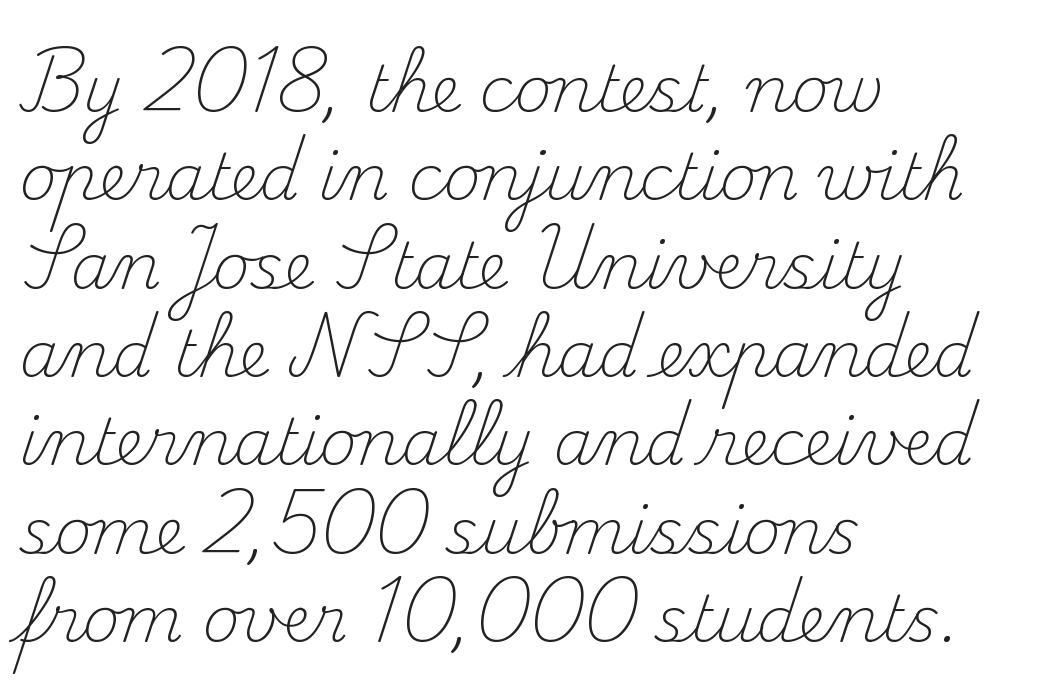
Any mark beneath the type? The region is blank. Small tapered or slab feet sit at the stroke ends, so this counts as serif. A quiet, ordinary-to-light weight characterises the typeface. Compared with typical body copy, the letter spacing here is the same.
